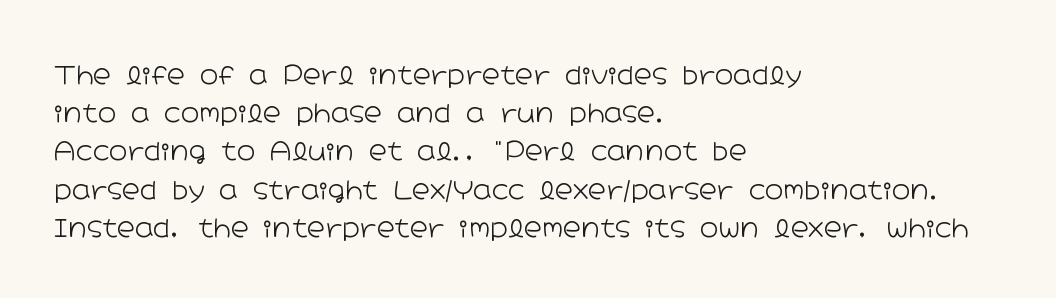
The glyphs are unaccompanied by any horizontal stroke below them. Posture: vertical. These lines keep a tight, regular rhythm from letter to letter. Interline gaps are of average width in this sample. The paragraph shown leans on its left margin.
